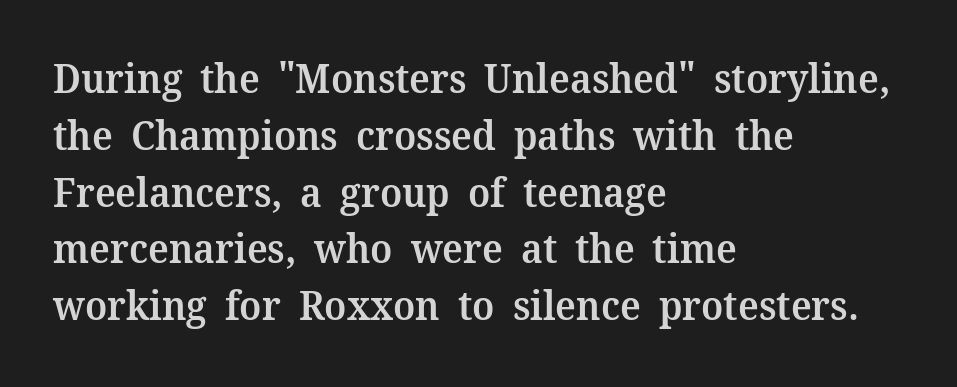
Short and long lines alike share a common starting point at left. Honestly, the letter spacing is just normal — you wouldn't notice it. The specimen omits any rule beneath the text block's lines. Regarding leading, the lines here are spaced in the standard way. The rendering shows small feet on the letterforms — a serif design. Characters remain perfectly vertical along every line.
